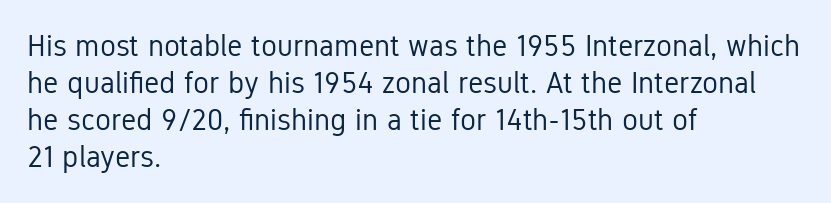
When letters stand straight like this, we call the style roman or upright. No extra tracking has been applied to these lines. The rendering uses natural spacing where letterforms have individual widths. Glance below the letters and you will spot only blank space.
